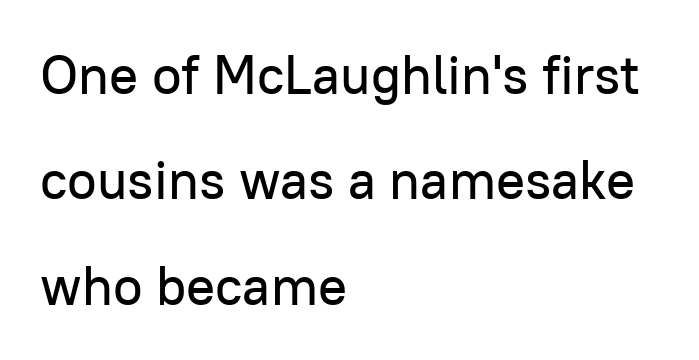
{"serif": "no", "italic": "no", "width": "normal", "stroke_contrast": "low", "x_height": "medium", "monospaced": "no", "underline": "no", "align": "left", "line_spacing": "loose", "line_spacing_ratio": 1.95, "letter_spacing": "normal", "letter_spacing_em": 0.0, "glyph_px": 54}
